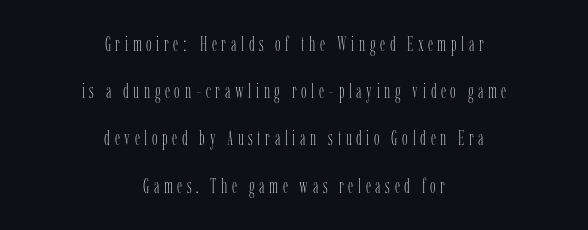
Q: Is the text bold? A: No.
Q: Is the text italic (slanted)? A: No, it is upright.
Q: Is the text underlined? A: No.
Q: How is the paragraph aligned? A: Centered.
Q: Is the spacing between letters normal or unusually wide? A: Unusually wide.
Q: Is the spacing between lines tight, normal or loose? A: Loose.
